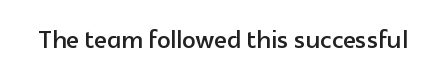
{"serif": "no", "italic": "no", "width": "normal", "x_height": "medium", "monospaced": "no", "underline": "no", "letter_spacing": "normal", "letter_spacing_em": 0.0, "glyph_px": 33}
